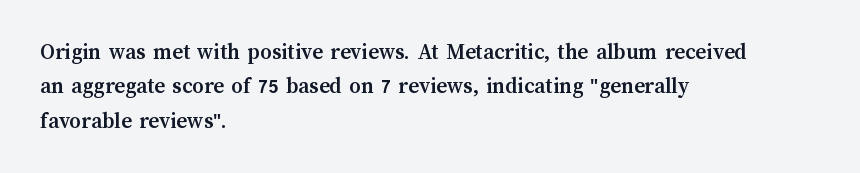
The space directly below the letters is spotless. Interline gaps are of average width in this sample. Ascenders rise straight up at ninety degrees. The rendering anchors every line to the left-hand side. The horizontal fit of the characters is conventional and even. The sample has been set heavy, in full bold.
